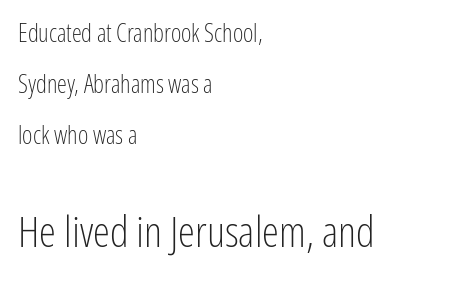
The image shows 43 px light, condensed sans-serif type, upright; set left-aligned, loose line spacing (2.04x), normal letter spacing, not underlined; the second (bottom) block is 1.72x larger; low stroke contrast and a medium x-height.
